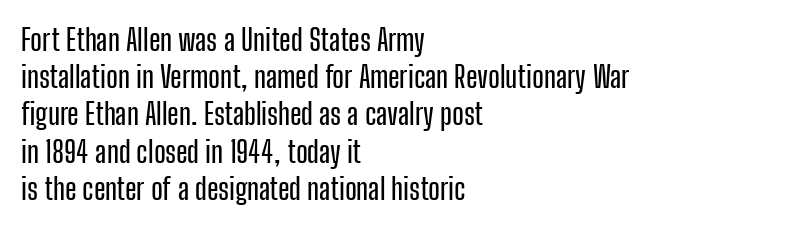
{"serif": "no", "italic": "no", "width": "condensed", "stroke_contrast": "low", "x_height": "medium", "monospaced": "no", "underline": "no", "align": "left", "line_spacing_ratio": 1.24, "letter_spacing": "normal", "letter_spacing_em": 0.0, "glyph_px": 30}
